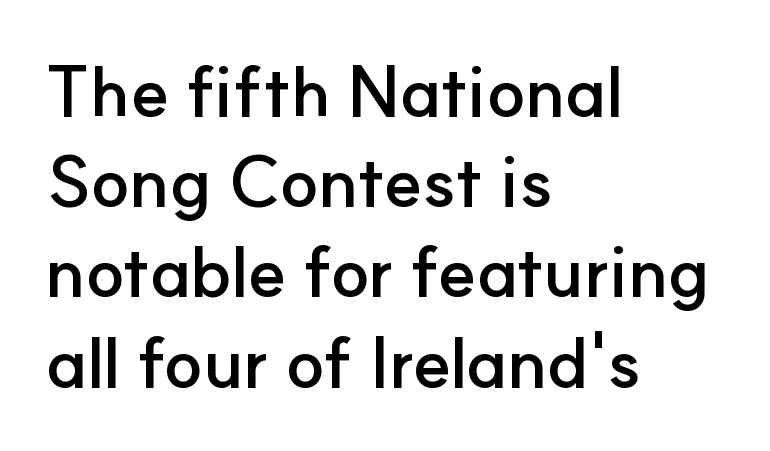
Each line starts at the same left margin while the right side varies. Plain, unruled lines of type. How are the letters spaced? Ordinarily, with no added tracking. In terms of letterform style, serifs are entirely absent.
